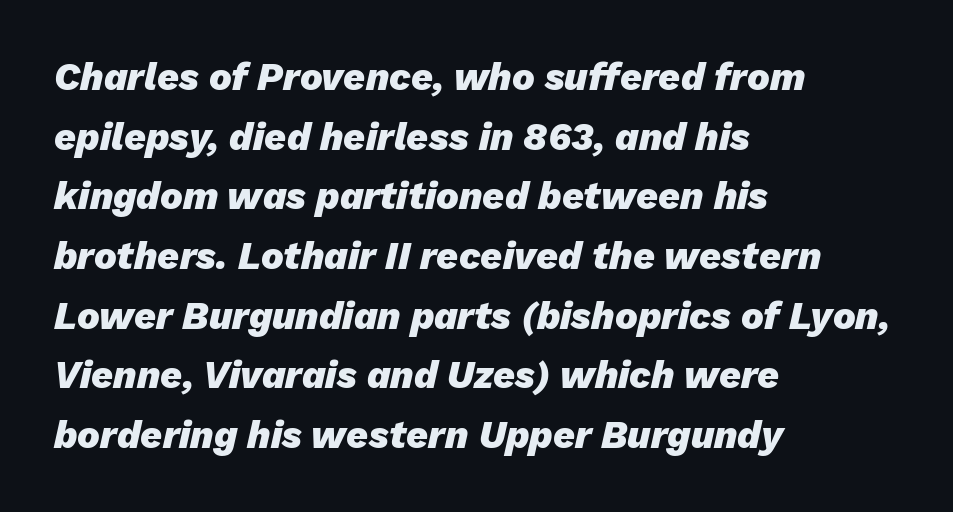
The image shows 38 px heavy type, italic (leaning right); set left-aligned, normal line spacing (1.57x), normal letter spacing, not underlined; low stroke contrast and a medium x-height.
